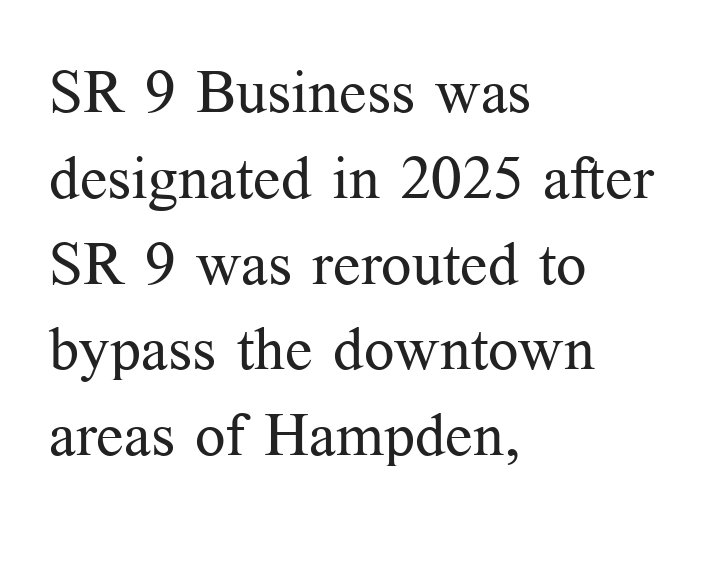
{"serif": "yes", "italic": "no", "bold": "no", "weight": "regular", "width": "normal", "stroke_contrast": "medium", "x_height": "medium", "monospaced": "no", "underline": "no", "align": "left", "line_spacing": "normal", "line_spacing_ratio": 1.43, "letter_spacing": "normal", "letter_spacing_em": 0.0, "glyph_px": 60}
